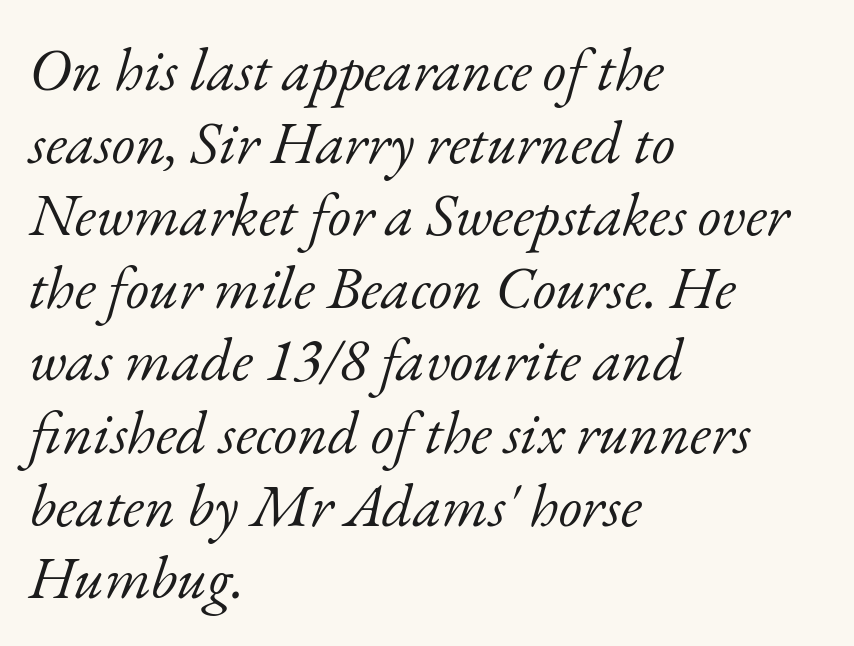
The image shows 60 px light serif type, italic (leaning right); set left-aligned, line spacing 1.21x, normal letter spacing, not underlined; low stroke contrast and a small x-height.
